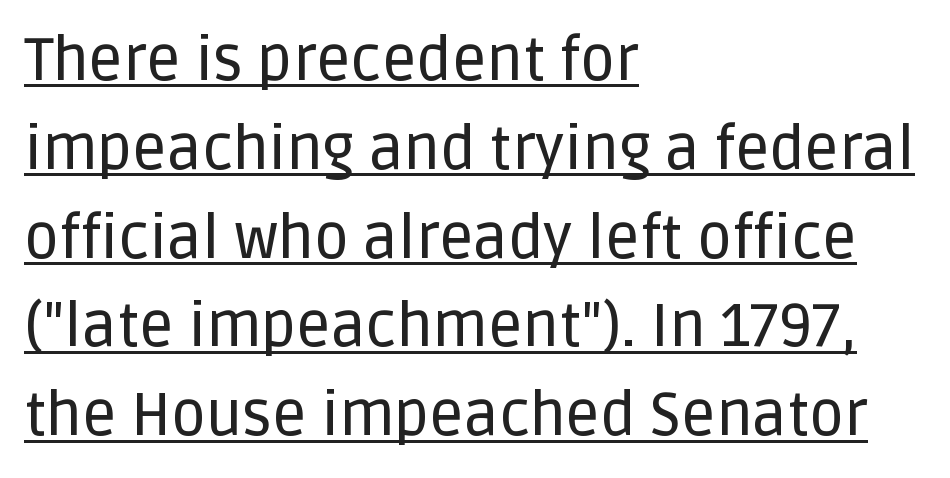
Q: Is the text italic (slanted)? A: No, it is upright.
Q: Is the typeface a serif or a sans-serif typeface? A: Sans-serif.
Q: Is the text underlined? A: Yes.
Q: How is the paragraph aligned? A: Left-aligned.
Q: Is the spacing between letters normal or unusually wide? A: Normal.
Q: Is the spacing between lines tight, normal or loose? A: Normal.
Q: Width (condensed, normal, or wide)? A: Normal.
Q: Stroke contrast? A: Low.
Q: x-height? A: Large.
Q: Monospaced? A: No.
